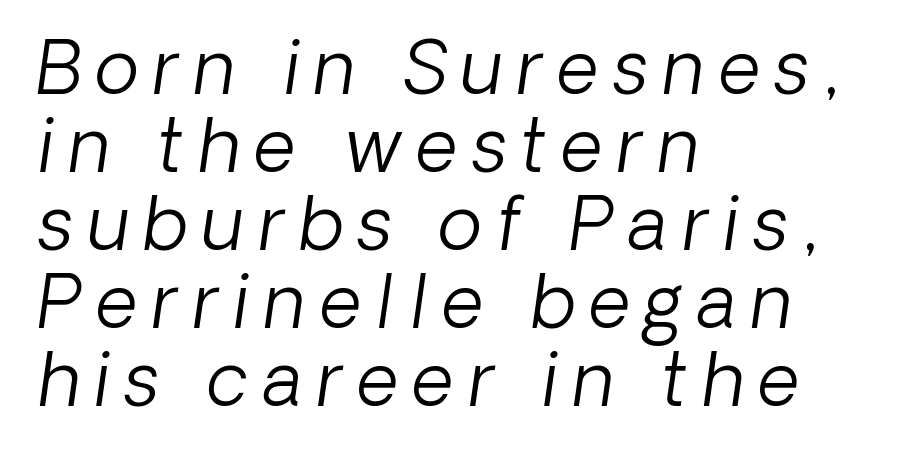
What's the leading like? Squeezed, with rows nearly overlapping. Character widths vary here, with narrow letters taking less room than wide ones. You could only call the tracking loose — the letters float apart. The rendering anchors every line to the left-hand side. Weight: regular or lighter.
